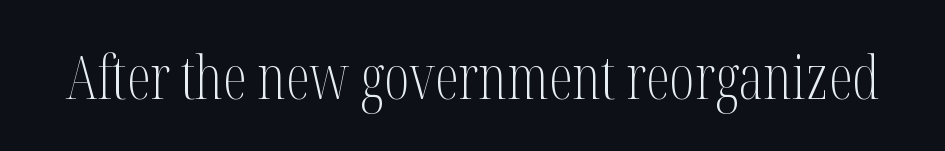
Q: Is the text bold? A: No.
Q: Is the text italic (slanted)? A: No, it is upright.
Q: Is the typeface a serif or a sans-serif typeface? A: Serif.
Q: Is the text underlined? A: No.
Q: Is the spacing between letters normal or unusually wide? A: Normal.
Q: Width (condensed, normal, or wide)? A: Condensed.
Q: Stroke contrast? A: Medium.
Q: x-height? A: Medium.
Q: Monospaced? A: No.
